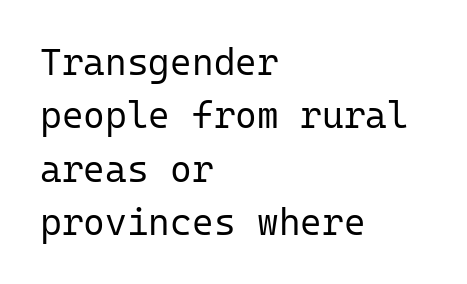
Q: Is the text bold? A: No.
Q: Is the text italic (slanted)? A: No, it is upright.
Q: Is the typeface a serif or a sans-serif typeface? A: Sans-serif.
Q: Is the text underlined? A: No.
Q: How is the paragraph aligned? A: Left-aligned.
Q: Is the spacing between letters normal or unusually wide? A: Normal.
Q: Is the spacing between lines tight, normal or loose? A: Normal.
Q: Width (condensed, normal, or wide)? A: Normal.
Q: Stroke contrast? A: Low.
Q: x-height? A: Medium.
Q: Monospaced? A: Yes.
